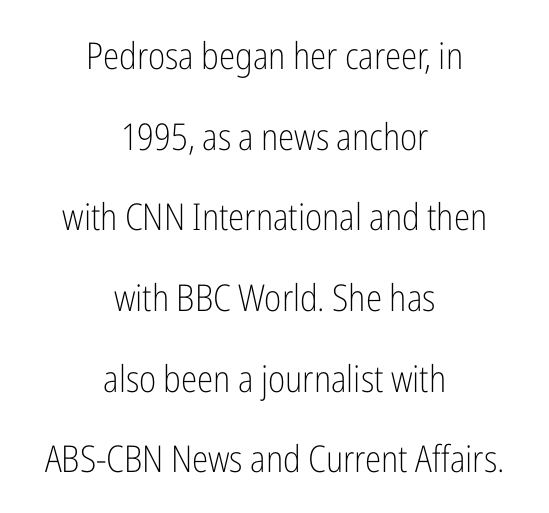
These lines keep a tight, regular rhythm from letter to letter. Does the lettering tilt? It doesn't — this is upright. The letters advance in unequal steps, a hallmark of proportional type. The typeface chosen for these lines omits serifs. The cut favours lightness, reaching ordinary text weight at its darkest.
